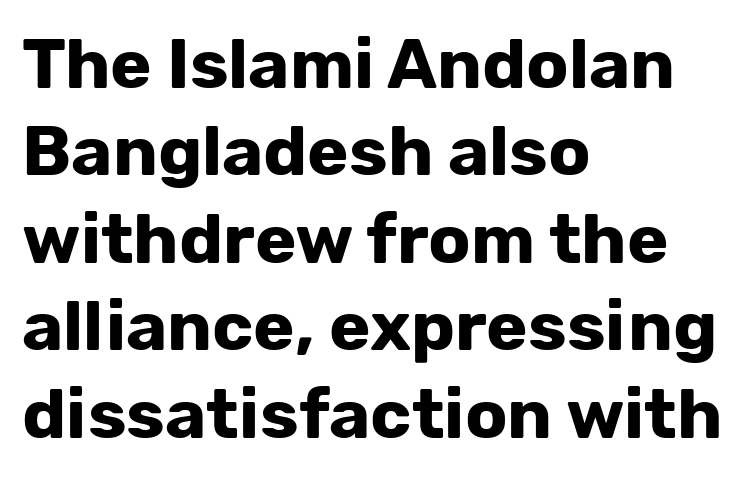
Serifs: no, the terminals of the letterforms are clean. Inter-character spacing is left at the font's built-in metrics. Reading down the column, the eye jumps a familiar distance to each next line. Thick stems and heavy bowls — unmistakably bold.
